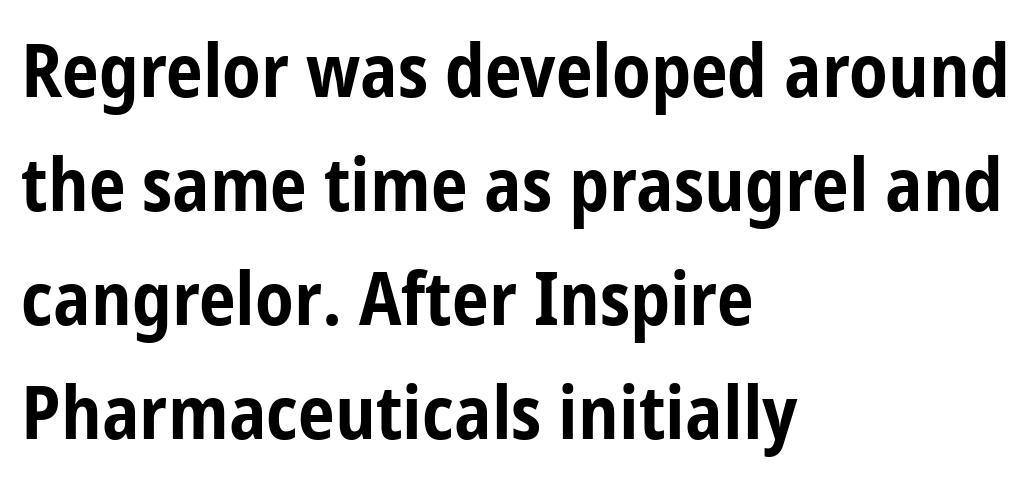
Q: Is the text bold? A: Yes.
Q: Is the text italic (slanted)? A: No, it is upright.
Q: Is the typeface a serif or a sans-serif typeface? A: Sans-serif.
Q: Is the text underlined? A: No.
Q: How is the paragraph aligned? A: Left-aligned.
Q: Is the spacing between letters normal or unusually wide? A: Normal.
Q: Is the spacing between lines tight, normal or loose? A: Normal.
Q: Width (condensed, normal, or wide)? A: Condensed.
Q: Stroke contrast? A: Low.
Q: x-height? A: Medium.
Q: Monospaced? A: No.
